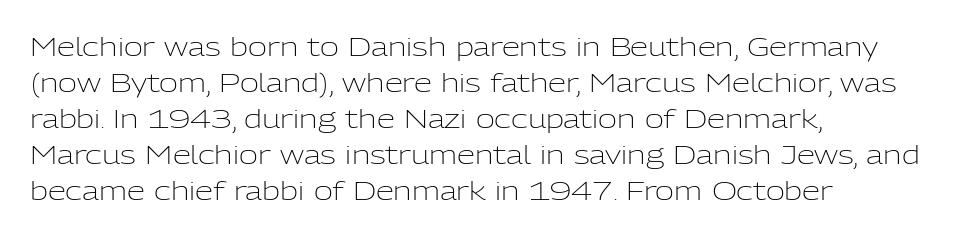
The image shows 26 px text type, upright; set left-aligned, normal line spacing (1.38x), normal letter spacing, not underlined.
